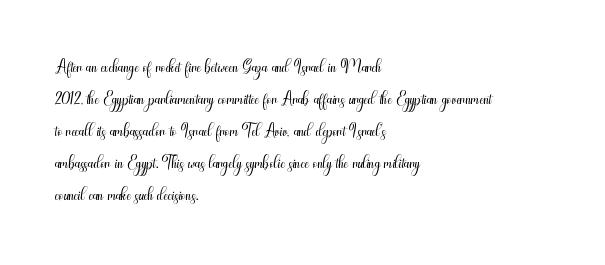
The image shows 26 px text type; set left-aligned, line spacing 1.23x, normal letter spacing, not underlined.
